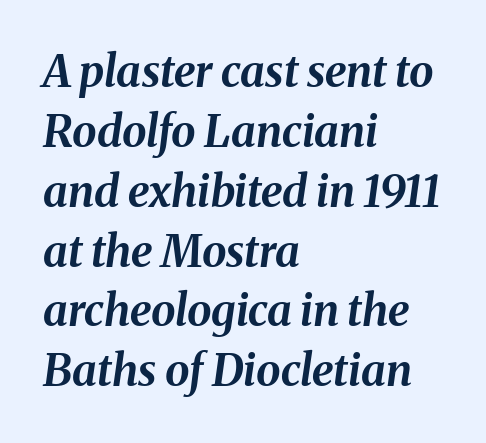
The image shows 44 px bold type, italic (leaning right); set left-aligned, normal line spacing (1.36x), normal letter spacing, not underlined; medium stroke contrast and a medium x-height.
